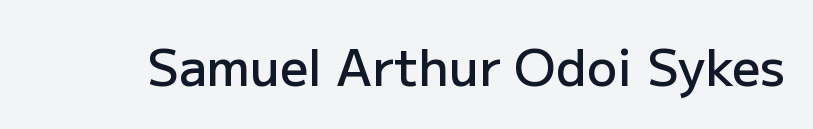
The tracking reads as untouched default to a designer's eye. The passage shown is typed in a proportional face where columns would drift. Posture: straight, roman, zero tilt. Type style note: lacks serifs. Unmarked baselines from the first word to the last.
